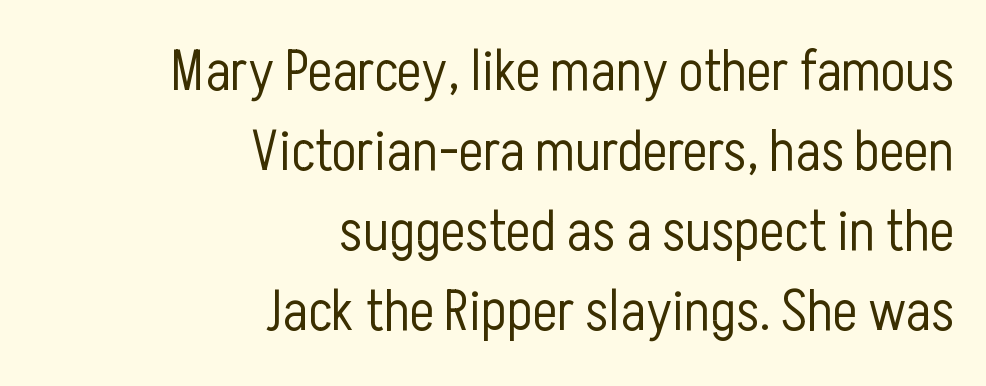
Q: Is the text bold? A: No.
Q: Is the text italic (slanted)? A: No, it is upright.
Q: Is the typeface a serif or a sans-serif typeface? A: Sans-serif.
Q: Is the text underlined? A: No.
Q: How is the paragraph aligned? A: Right-aligned.
Q: Is the spacing between letters normal or unusually wide? A: Normal.
Q: Is the spacing between lines tight, normal or loose? A: Normal.
Q: Width (condensed, normal, or wide)? A: Condensed.
Q: Stroke contrast? A: Low.
Q: x-height? A: Medium.
Q: Monospaced? A: No.
